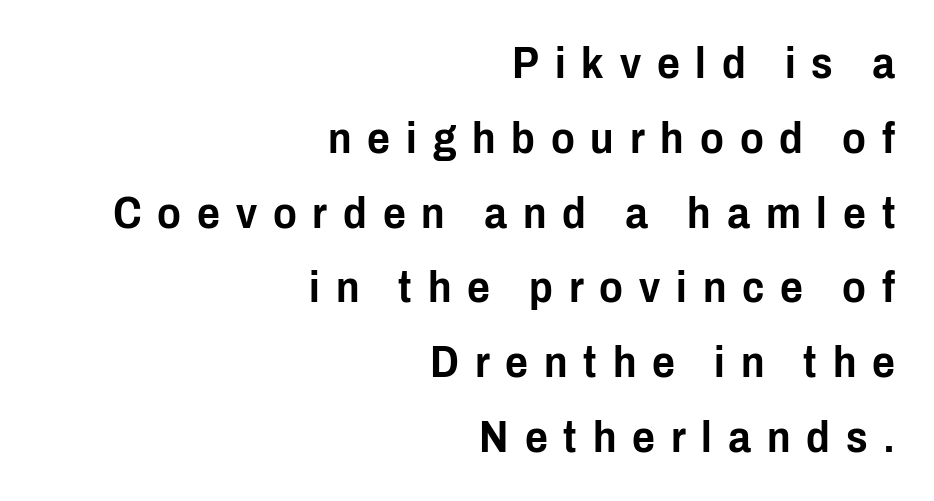
Descender tails drop into unmarked territory. These lines are rendered in a variable-pitch font. The tracking jumps out immediately: characters are airy and widely separated. No italicization has been applied; the sample stays upright.
